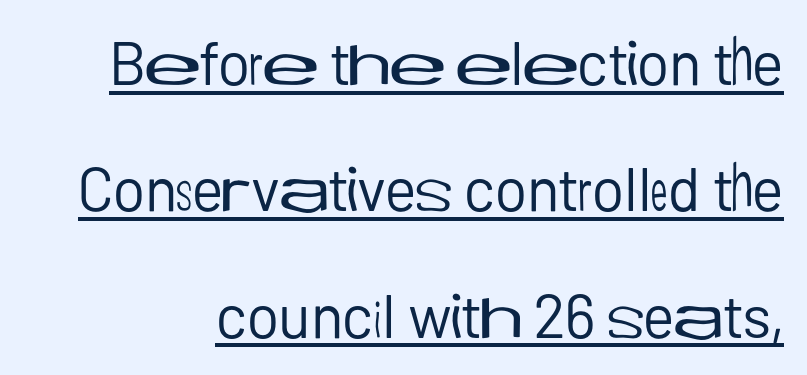
Q: Is the text bold? A: No.
Q: Is the text italic (slanted)? A: No, it is upright.
Q: Is the typeface a serif or a sans-serif typeface? A: Sans-serif.
Q: Is the text underlined? A: Yes.
Q: Is the spacing between letters normal or unusually wide? A: Normal.
Q: Is the spacing between lines tight, normal or loose? A: Loose.
Q: Width (condensed, normal, or wide)? A: Normal.
Q: Stroke contrast? A: Low.
Q: x-height? A: Medium.
Q: Monospaced? A: No.
